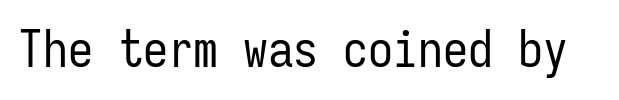
{"serif": "no", "italic": "no", "bold": "no", "weight": "regular", "width": "condensed", "stroke_contrast": "low", "x_height": "medium", "monospaced": "yes", "underline": "no", "letter_spacing": "normal", "letter_spacing_em": 0.0, "glyph_px": 50}
